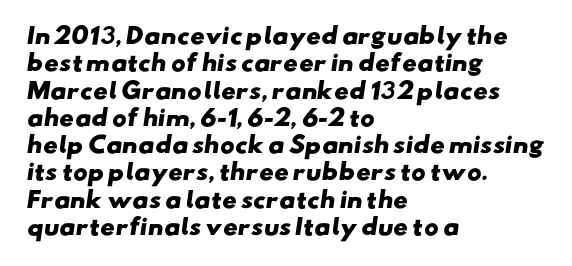
The image shows 22 px bold type; set left-aligned, line spacing 1.24x, normal letter spacing, not underlined.
